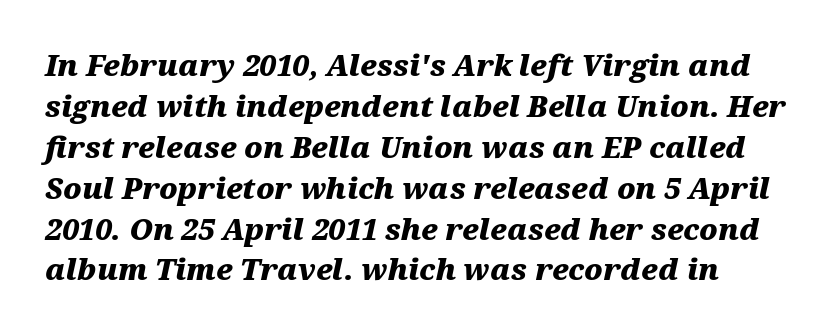
The image shows 29 px heavy, wide type, italic (leaning right); set normal line spacing (1.41x), normal letter spacing, not underlined; medium stroke contrast and a medium x-height.
